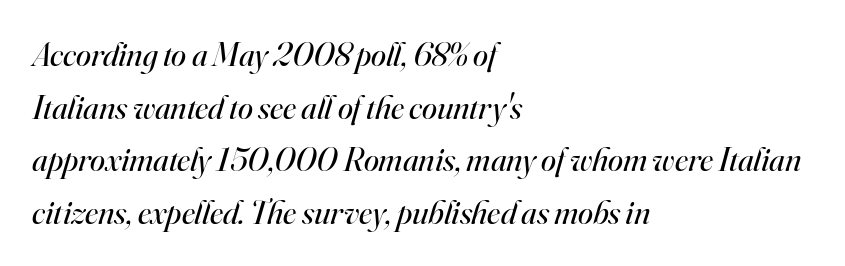
Q: Is the text bold? A: No.
Q: Is the text italic (slanted)? A: Yes, it leans right by about 16 degrees.
Q: Is the typeface a serif or a sans-serif typeface? A: Serif.
Q: Is the text underlined? A: No.
Q: How is the paragraph aligned? A: Left-aligned.
Q: Is the spacing between letters normal or unusually wide? A: Normal.
Q: Is the spacing between lines tight, normal or loose? A: Normal.
Q: Width (condensed, normal, or wide)? A: Normal.
Q: Stroke contrast? A: High.
Q: x-height? A: Small.
Q: Monospaced? A: No.
